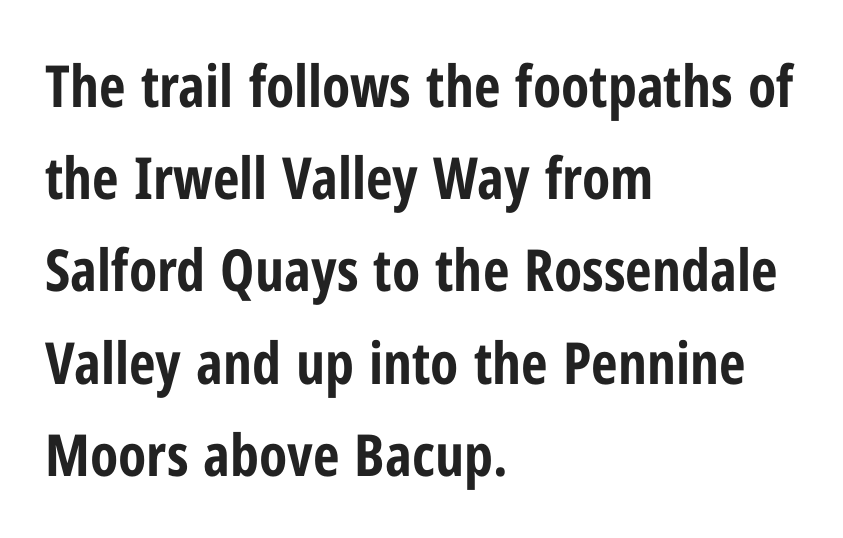
{"serif": "no", "italic": "no", "bold": "yes", "weight": "bold", "width": "condensed", "stroke_contrast": "low", "x_height": "medium", "monospaced": "no", "underline": "no", "align": "left", "line_spacing": "normal", "line_spacing_ratio": 1.59, "letter_spacing": "normal", "letter_spacing_em": 0.0, "glyph_px": 58}
